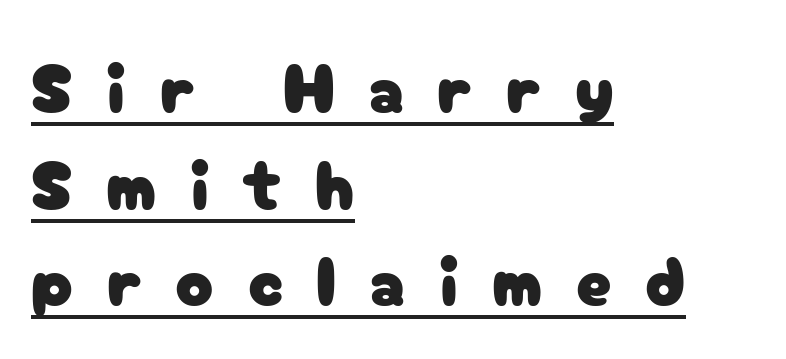
{"serif": "no", "italic": "no", "width": "normal", "stroke_contrast": "low", "x_height": "medium", "monospaced": "no", "underline": "yes", "align": "left", "line_spacing": "normal", "line_spacing_ratio": 1.38, "letter_spacing": "wide", "letter_spacing_em": 0.48, "glyph_px": 70}
